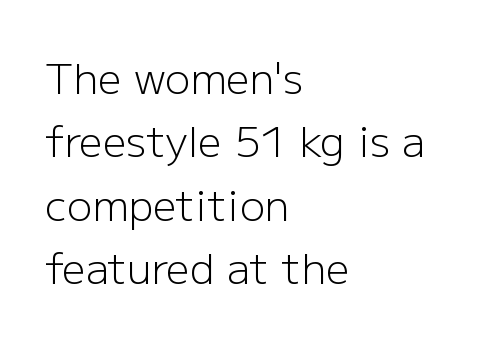
Q: Is the text bold? A: No.
Q: Is the text italic (slanted)? A: No, it is upright.
Q: Is the typeface a serif or a sans-serif typeface? A: Sans-serif.
Q: Is the text underlined? A: No.
Q: How is the paragraph aligned? A: Left-aligned.
Q: Is the spacing between letters normal or unusually wide? A: Normal.
Q: Is the spacing between lines tight, normal or loose? A: Normal.
Q: Width (condensed, normal, or wide)? A: Normal.
Q: Stroke contrast? A: Low.
Q: x-height? A: Medium.
Q: Monospaced? A: No.
